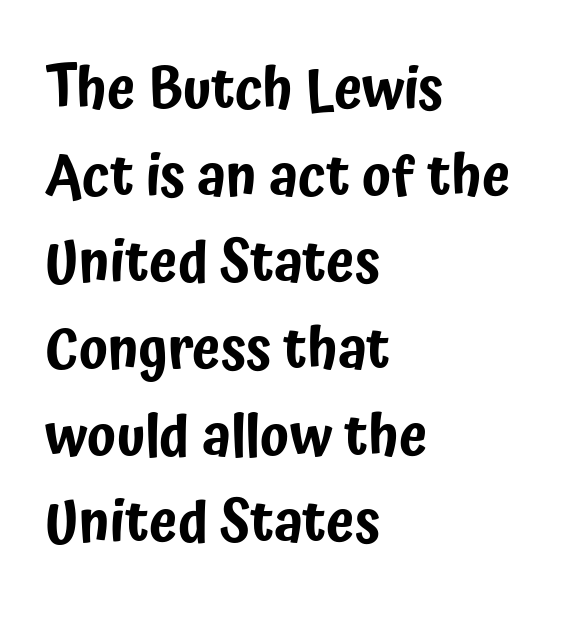
Q: Is the text italic (slanted)? A: No, it is upright.
Q: Is the typeface a serif or a sans-serif typeface? A: Sans-serif.
Q: Is the text underlined? A: No.
Q: How is the paragraph aligned? A: Left-aligned.
Q: Is the spacing between letters normal or unusually wide? A: Normal.
Q: Is the spacing between lines tight, normal or loose? A: Normal.
Q: Width (condensed, normal, or wide)? A: Condensed.
Q: Stroke contrast? A: Low.
Q: x-height? A: Medium.
Q: Monospaced? A: No.
